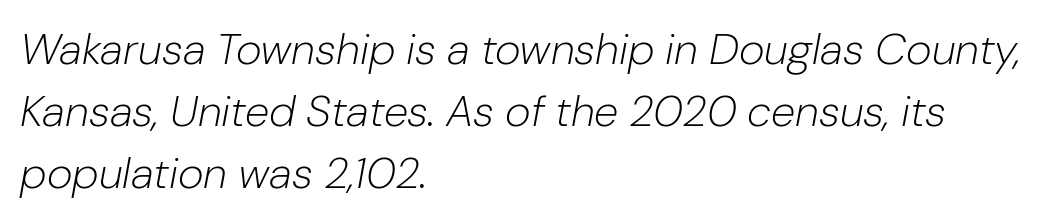
{"italic": "yes", "lean": "right", "slant_degrees": 10, "bold": "no", "weight": "light", "width": "normal", "stroke_contrast": "low", "x_height": "medium", "monospaced": "no", "underline": "no", "align": "left", "line_spacing": "normal", "line_spacing_ratio": 1.41, "letter_spacing": "normal", "letter_spacing_em": 0.0, "glyph_px": 44}
